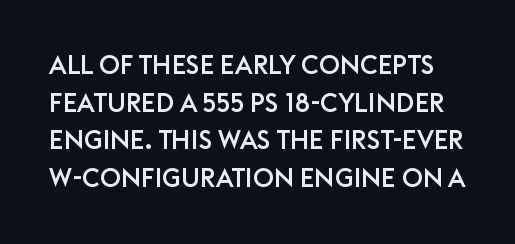
{"italic": "no", "underline": "no", "line_spacing": "normal", "line_spacing_ratio": 1.45, "letter_spacing": "normal", "letter_spacing_em": 0.0, "glyph_px": 26}
